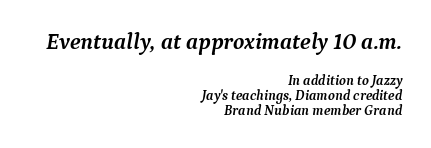
The image shows 23 px bold type, italic (leaning right); set right-aligned, tight line spacing (1.07x), normal letter spacing, not underlined; the first (top) block is 1.64x larger.
